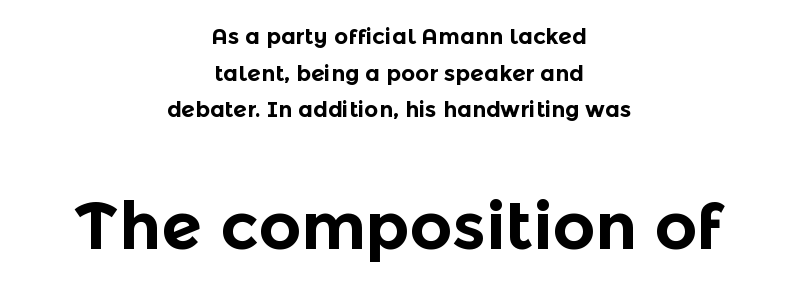
{"serif": "no", "italic": "no", "bold": "yes", "weight": "bold", "width": "normal", "x_height": "medium", "monospaced": "no", "underline": "no", "align": "center", "line_spacing": "normal", "line_spacing_ratio": 1.67, "letter_spacing": "normal", "letter_spacing_em": 0.0, "larger_block": "second", "size_ratio": 3.0, "glyph_px": 66}
